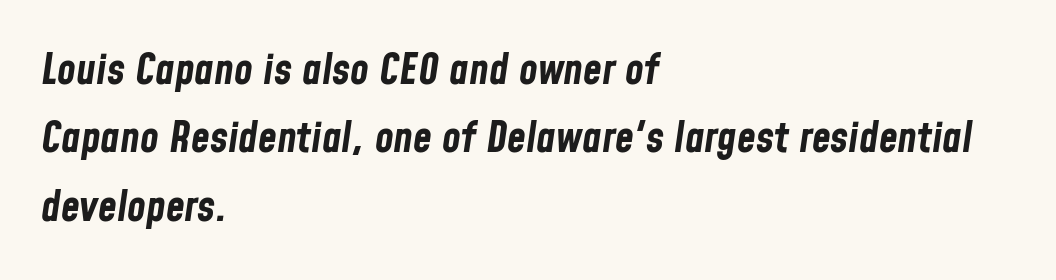
{"italic": "yes", "lean": "right", "slant_degrees": 8, "bold": "yes", "weight": "bold", "width": "condensed", "stroke_contrast": "low", "x_height": "medium", "monospaced": "no", "underline": "no", "align": "left", "line_spacing": "normal", "line_spacing_ratio": 1.59, "letter_spacing": "normal", "letter_spacing_em": 0.0, "glyph_px": 43}
